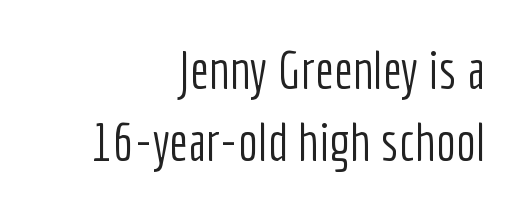
The string is rendered with underlining switched off. The face used here is a sans, in the tradition of grotesques and geometrics. The type is set solid horizontally, with unmodified tracking. When letters stand straight like this, we call the style roman or upright.
